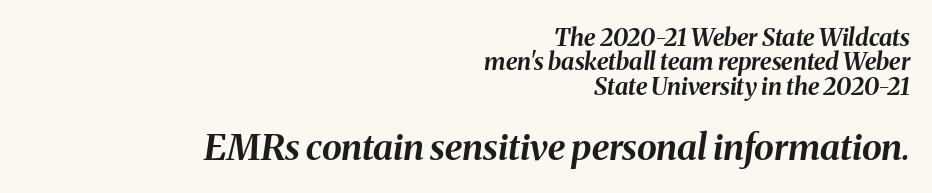
Characters follow at the spacing the type designer built in. Typeset ragged left — the right edge is the straight one. This is oblique type, the kind used for emphasis or titles. Varying glyph widths throughout — classic text-font behaviour. Top chunk: small. Bottom chunk: large. The line-height multiplier appears low, near solid setting.
